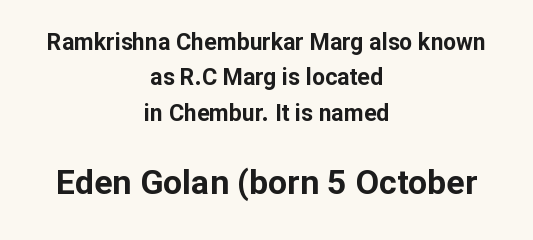
Q: Is the text bold? A: Yes.
Q: Is the text italic (slanted)? A: No, it is upright.
Q: Is the typeface a serif or a sans-serif typeface? A: Sans-serif.
Q: Is the text underlined? A: No.
Q: How is the paragraph aligned? A: Centered.
Q: Is the spacing between letters normal or unusually wide? A: Normal.
Q: Is the spacing between lines tight, normal or loose? A: Normal.
Q: Which block of text is set in a larger size, the first (top) or the second (bottom)? A: The second (bottom) one.
Q: Width (condensed, normal, or wide)? A: Normal.
Q: Stroke contrast? A: Low.
Q: x-height? A: Medium.
Q: Monospaced? A: No.
